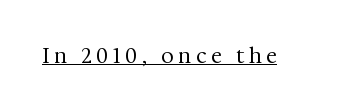
{"italic": "no", "bold": "no", "underline": "yes", "letter_spacing": "wide", "letter_spacing_em": 0.25, "glyph_px": 20}
